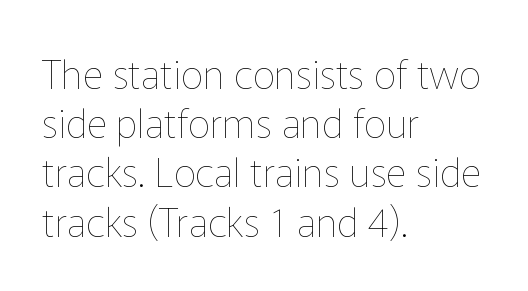
The image shows 40 px thin type, upright; set left-aligned, line spacing 1.23x, normal letter spacing, not underlined; low stroke contrast and a medium x-height.
